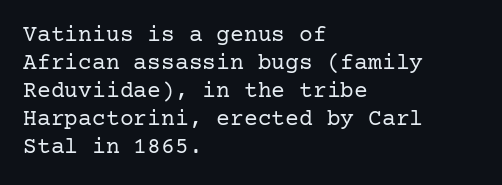
Q: Is the text bold? A: No.
Q: Is the text italic (slanted)? A: No, it is upright.
Q: Is the text underlined? A: No.
Q: How is the paragraph aligned? A: Left-aligned.
Q: Is the spacing between letters normal or unusually wide? A: Normal.
